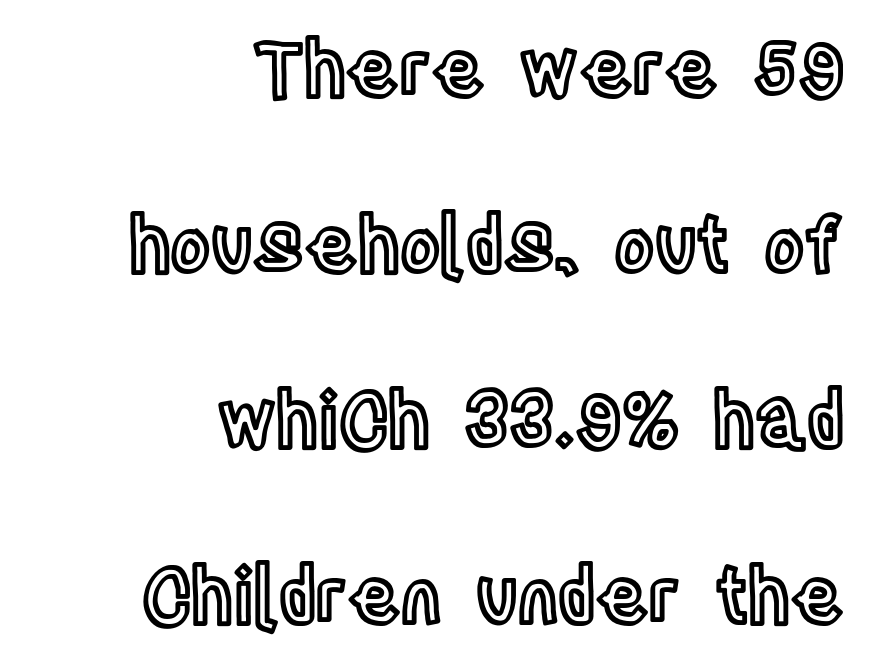
The image shows 76 px condensed type, upright; set right-aligned, loose line spacing (2.31x), normal letter spacing, not underlined; a large x-height.
